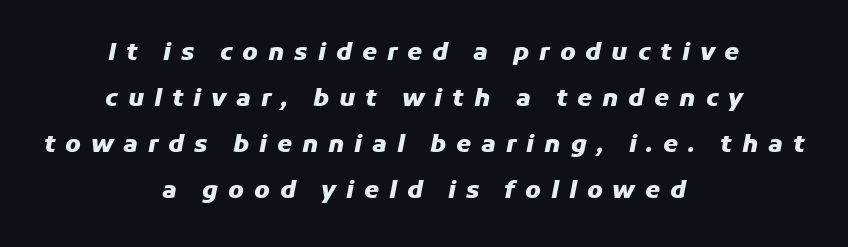
{"italic": "yes", "lean": "right", "slant_degrees": 11, "bold": "yes", "underline": "no", "align": "center", "line_spacing": "loose", "line_spacing_ratio": 1.92, "letter_spacing": "wide", "letter_spacing_em": 0.41, "glyph_px": 24}
